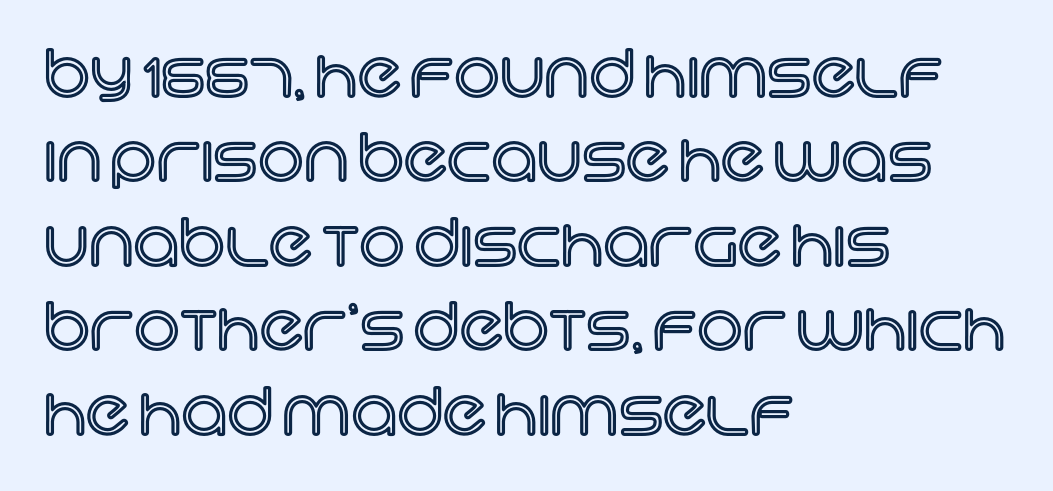
The image shows 64 px text type, upright; set left-aligned, normal line spacing (1.32x), normal letter spacing, not underlined; a large x-height.
